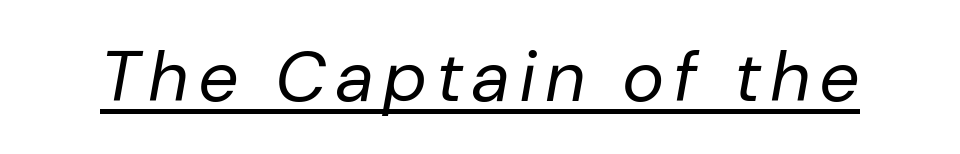
The image shows 71 px regular-weight type, italic (leaning right); set underlined; low stroke contrast and a medium x-height.
